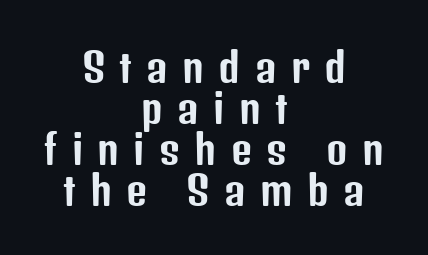
{"serif": "no", "italic": "no", "width": "condensed", "stroke_contrast": "low", "x_height": "medium", "monospaced": "no", "underline": "no", "align": "center", "line_spacing": "tight", "line_spacing_ratio": 1.0, "letter_spacing": "wide", "letter_spacing_em": 0.35, "glyph_px": 41}
